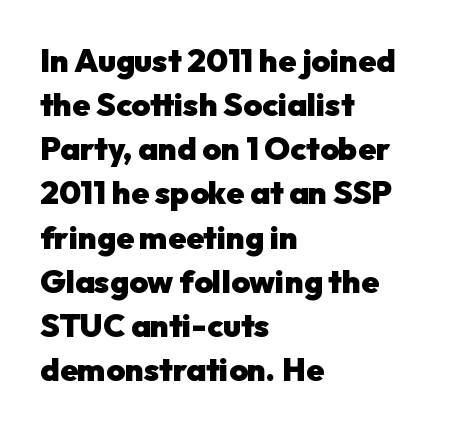
{"serif": "no", "italic": "no", "bold": "yes", "weight": "heavy", "width": "normal", "stroke_contrast": "low", "x_height": "medium", "monospaced": "no", "underline": "no", "align": "left", "line_spacing": "normal", "line_spacing_ratio": 1.38, "letter_spacing": "normal", "letter_spacing_em": 0.0, "glyph_px": 32}
